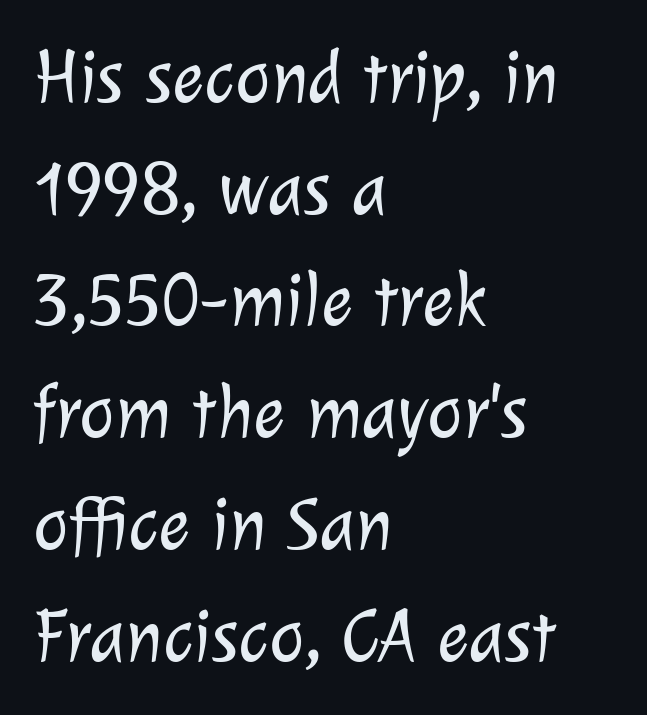
Caption: multi-line text, flush left, ragged right. The vertical gap from one line to the next is medium. The weight tops out at a normal text grade. Looks like regular typesetting: each glyph gets only the width it needs. The baseline area is clear.
